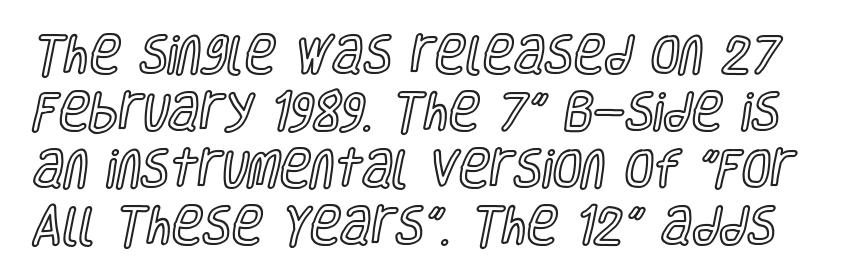
Underlining? Definitely not there. The passage shown is typed in a proportional face where columns would drift. Leading: standard. In terms of letterspacing, this is plain default setting.
